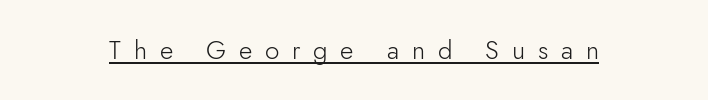
{"italic": "no", "bold": "no", "underline": "yes", "letter_spacing": "wide", "letter_spacing_em": 0.49, "glyph_px": 26}
